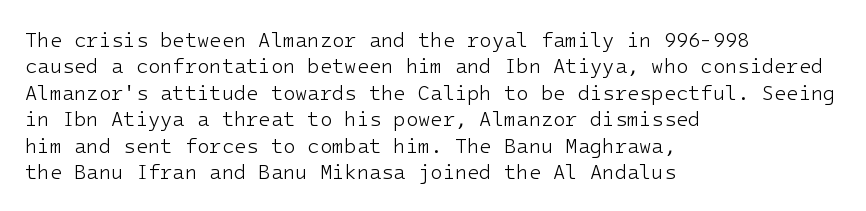
The image shows 20 px text type, upright; set left-aligned, normal line spacing (1.32x), normal letter spacing, not underlined.
